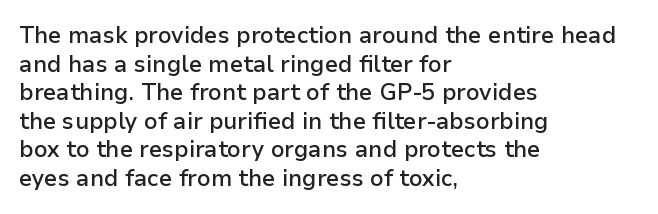
The image shows 23 px text type, upright; set left-aligned, line spacing 1.24x, normal letter spacing, not underlined.
